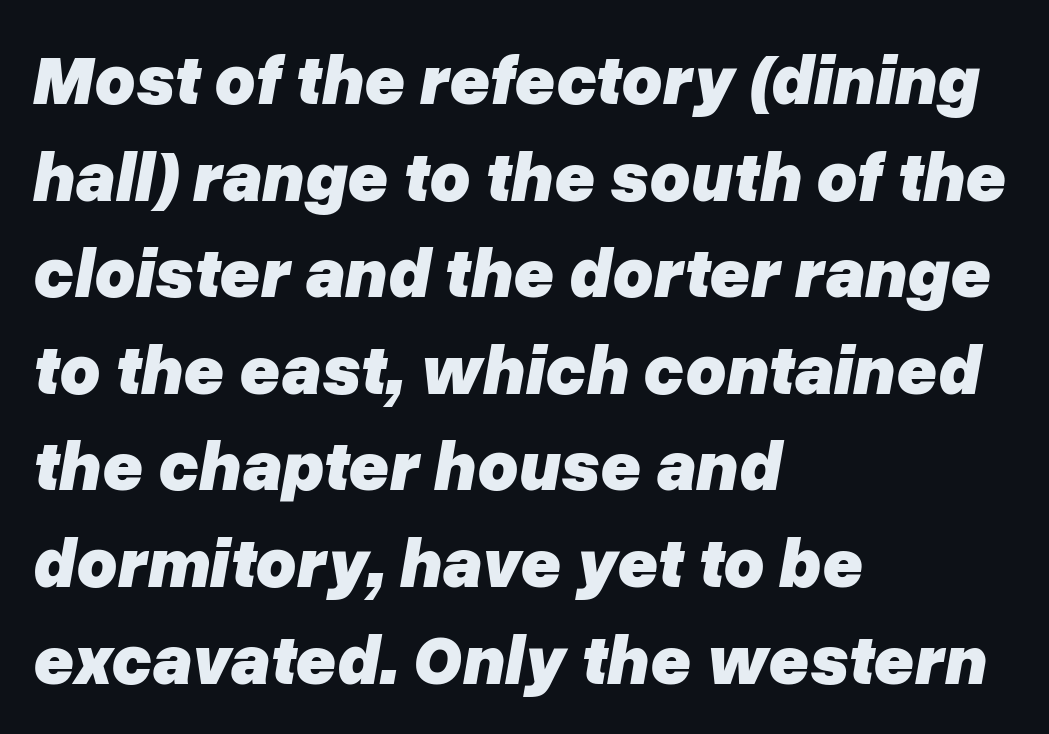
The image shows 70 px heavy type, italic (leaning right); set left-aligned, normal line spacing (1.38x), normal letter spacing, not underlined; low stroke contrast and a medium x-height.
